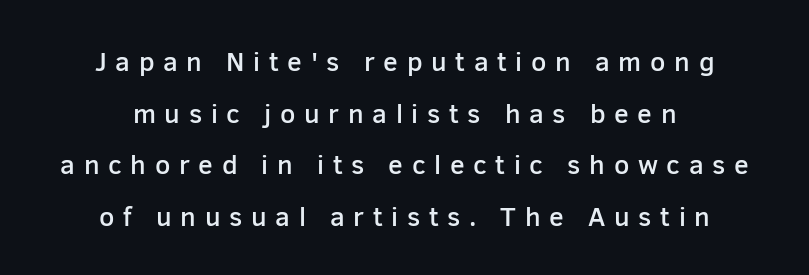
Does the lettering tilt? It doesn't — this is upright. Is the letter spacing exaggerated? Yes — the characters are pushed far apart. The lines are quadded center. Just letters on the line, the space beneath them empty.
